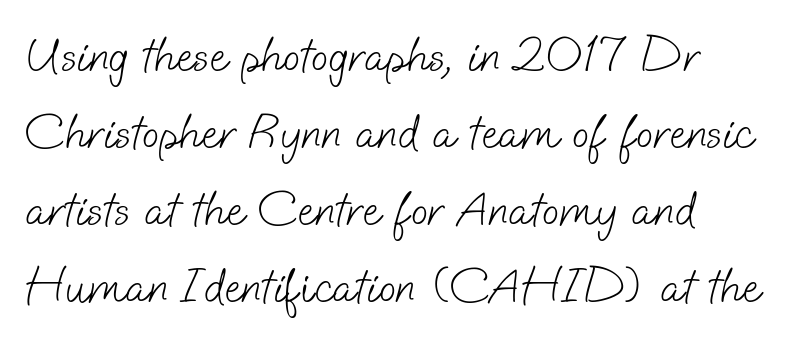
The letters sit at their default tracking, neither squeezed nor spread. On a weight scale, this lands at 450 or below. Nope, no serifs anywhere on these letters. Looks like regular typesetting: each glyph gets only the width it needs. No word sits above an underline. This block has exactly the height ordinary leading produces.
